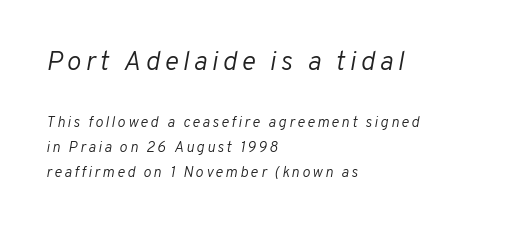
{"italic": "yes", "lean": "right", "slant_degrees": 10, "bold": "no", "underline": "no", "align": "left", "line_spacing": "normal", "line_spacing_ratio": 1.67, "larger_block": "first", "size_ratio": 1.8, "glyph_px": 27}
